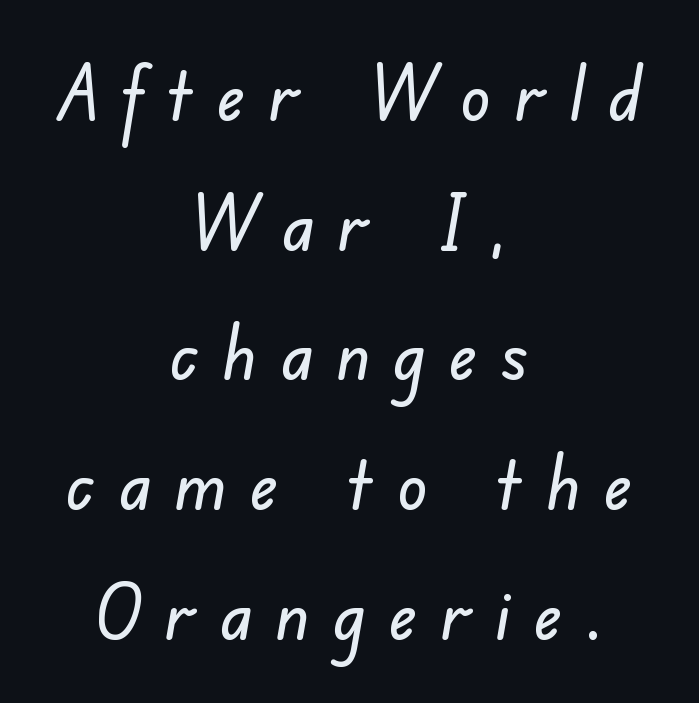
The image shows 75 px sans-serif type; set centered, line spacing 1.73x, unusually wide letter spacing (+0.31 em), not underlined; low stroke contrast and a small x-height.
